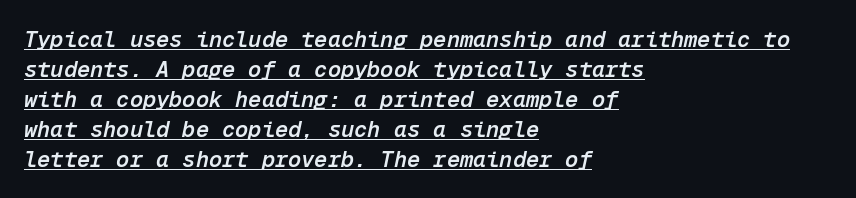
Q: Is the text bold? A: Semi-bold.
Q: Is the text italic (slanted)? A: Yes, it leans right by about 12 degrees.
Q: Is the text underlined? A: Yes.
Q: How is the paragraph aligned? A: Left-aligned.
Q: Is the spacing between letters normal or unusually wide? A: Normal.
Q: Is the spacing between lines tight, normal or loose? A: Normal.
